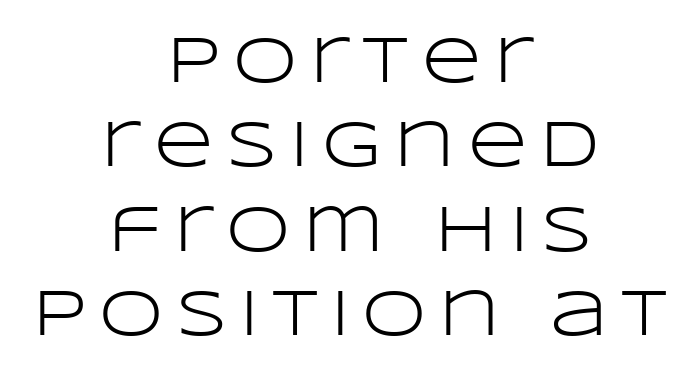
{"serif": "no", "italic": "no", "bold": "no", "weight": "light", "width": "wide", "stroke_contrast": "low", "x_height": "large", "monospaced": "no", "underline": "no", "align": "center", "line_spacing": "normal", "line_spacing_ratio": 1.3, "letter_spacing": "wide", "letter_spacing_em": 0.2, "glyph_px": 65}
